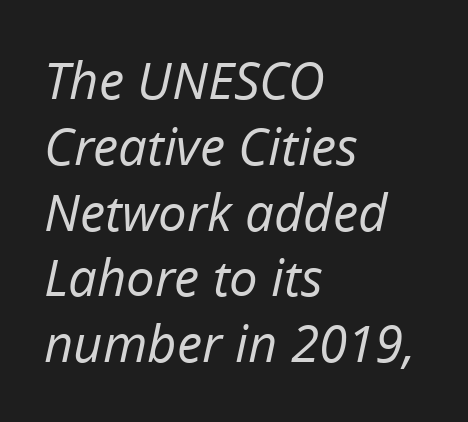
The image shows 51 px regular-weight type, italic (leaning right); set left-aligned, normal line spacing (1.29x), normal letter spacing, not underlined; low stroke contrast and a medium x-height.
